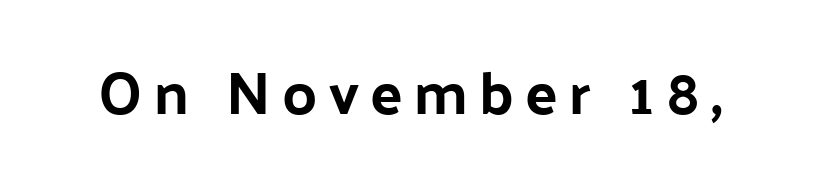
The image shows 60 px sans-serif type, upright; set not underlined; low stroke contrast and a medium x-height.
